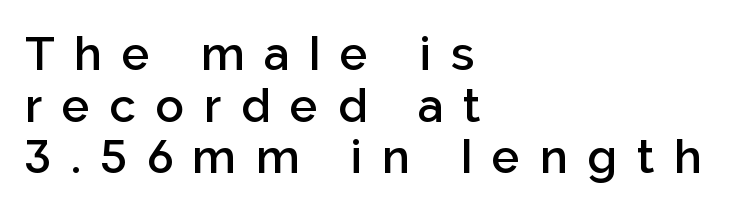
Q: Is the text bold? A: Semi-bold.
Q: Is the text italic (slanted)? A: No, it is upright.
Q: Is the typeface a serif or a sans-serif typeface? A: Sans-serif.
Q: Is the text underlined? A: No.
Q: How is the paragraph aligned? A: Left-aligned.
Q: Is the spacing between letters normal or unusually wide? A: Unusually wide.
Q: Is the spacing between lines tight, normal or loose? A: Tight.
Q: Width (condensed, normal, or wide)? A: Normal.
Q: Stroke contrast? A: Low.
Q: x-height? A: Medium.
Q: Monospaced? A: No.
